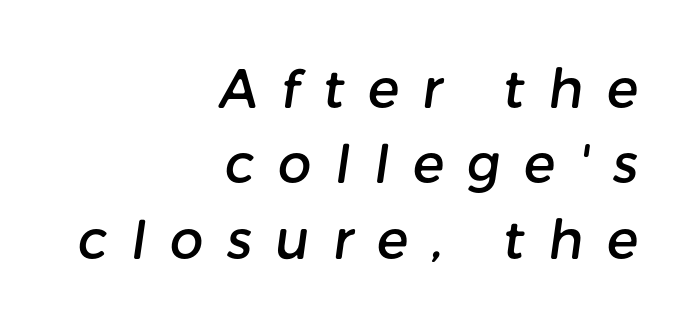
Short note: letters widely spaced. Type without underlining. Summary of vertical rhythm: regular, with standard interline spacing. In terms of letterform style, serifs are entirely absent. Here the designer chose a conventional face with non-uniform glyph widths.
